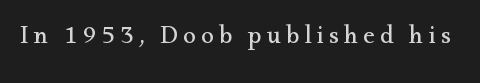
The image shows 26 px text type, upright; set not underlined.
